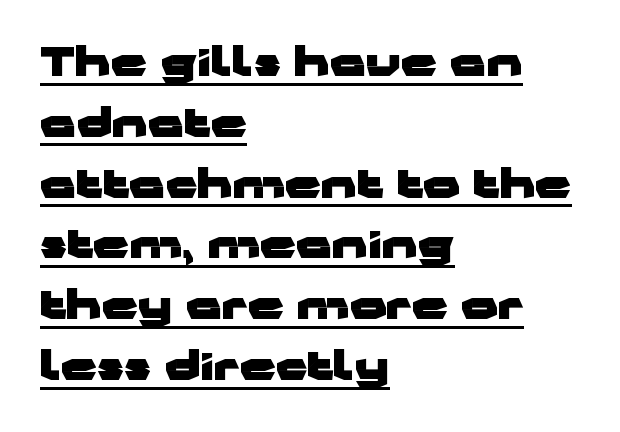
The image shows 40 px heavy, wide sans-serif type, upright; set left-aligned, normal line spacing (1.52x), normal letter spacing, underlined; low stroke contrast and a medium x-height.
